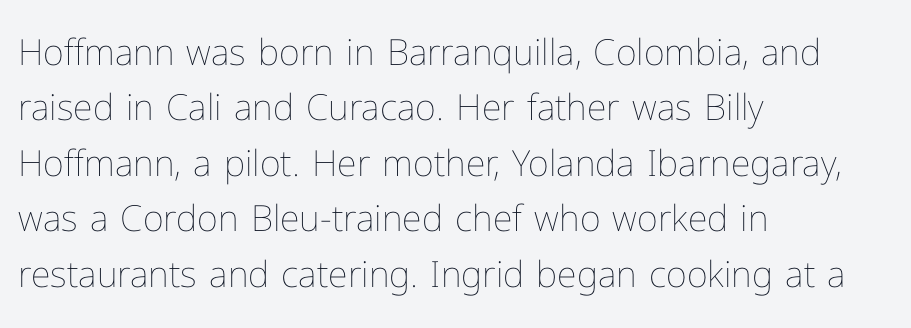
Characters remain perfectly vertical along every line. The rendering uses natural spacing where letterforms have individual widths. No word sits above an underline. Each word holds together tightly as a unit, with standard inter-letter gaps. The lines sit at an ordinary, default distance from one another.
